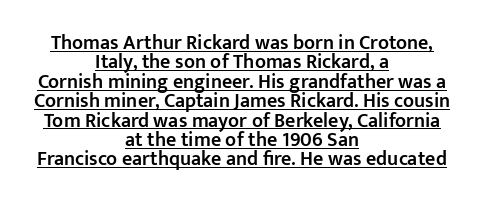
{"italic": "no", "bold": "semi", "underline": "yes", "align": "center", "line_spacing": "tight", "line_spacing_ratio": 0.97, "letter_spacing": "normal", "letter_spacing_em": 0.0, "glyph_px": 20}
